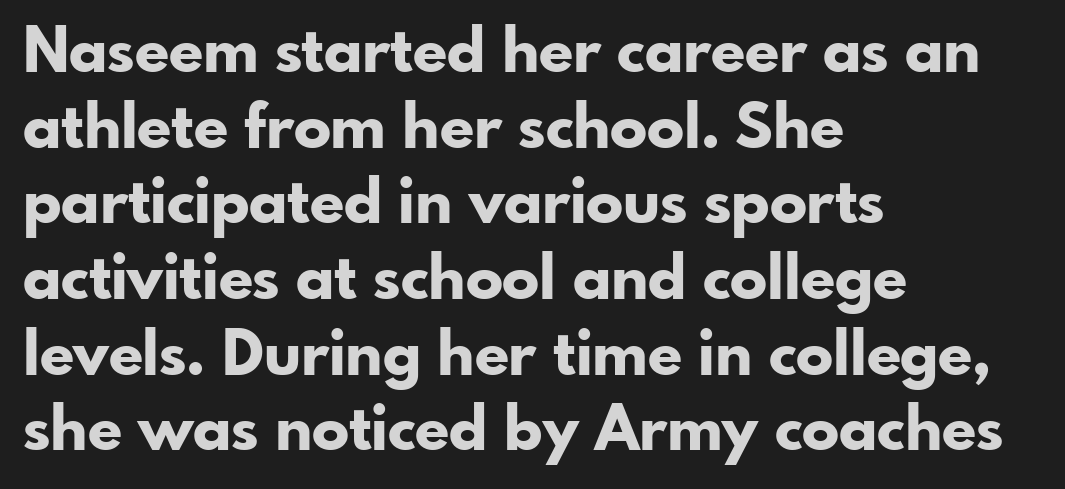
Q: Is the text bold? A: Yes.
Q: Is the text italic (slanted)? A: No, it is upright.
Q: Is the typeface a serif or a sans-serif typeface? A: Sans-serif.
Q: Is the text underlined? A: No.
Q: How is the paragraph aligned? A: Left-aligned.
Q: Is the spacing between letters normal or unusually wide? A: Normal.
Q: Width (condensed, normal, or wide)? A: Normal.
Q: Stroke contrast? A: Low.
Q: x-height? A: Small.
Q: Monospaced? A: No.
